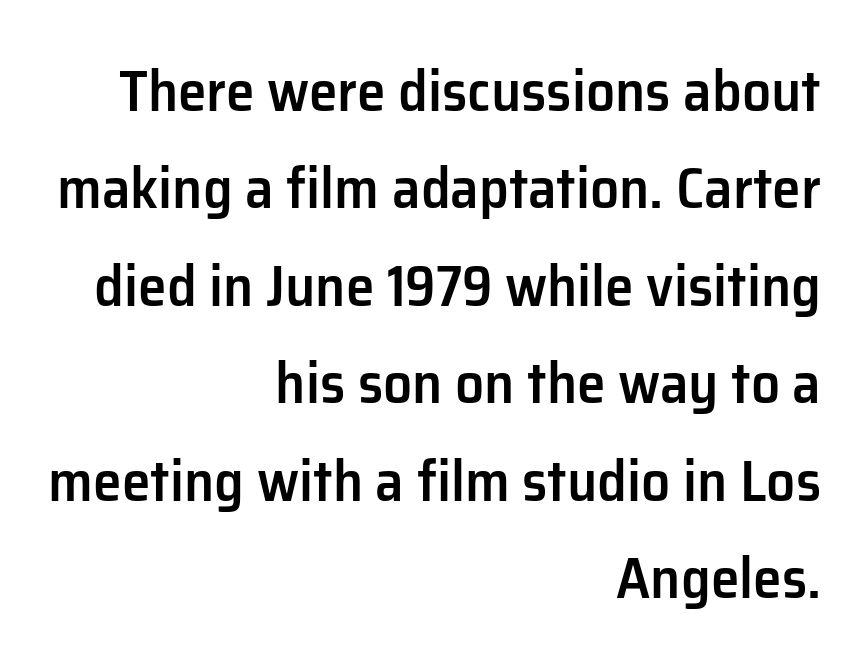
In terms of letterspacing, this is plain default setting. The rendering uses a moderate line-height, typical for paragraphs. A flush-right, rag-left setting is used for this passage. Posture: upright roman.
